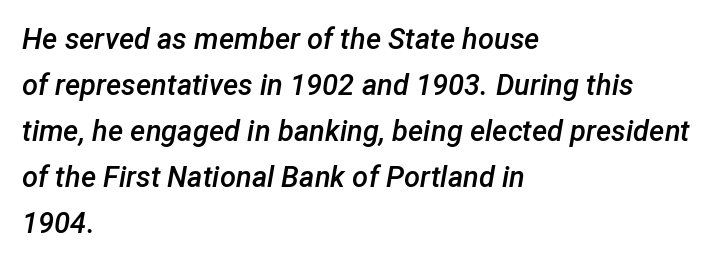
{"italic": "yes", "lean": "right", "slant_degrees": 12, "bold": "semi", "weight": "semibold", "width": "normal", "stroke_contrast": "low", "x_height": "medium", "monospaced": "no", "underline": "no", "align": "left", "line_spacing": "normal", "line_spacing_ratio": 1.59, "letter_spacing": "normal", "letter_spacing_em": 0.0, "glyph_px": 29}
